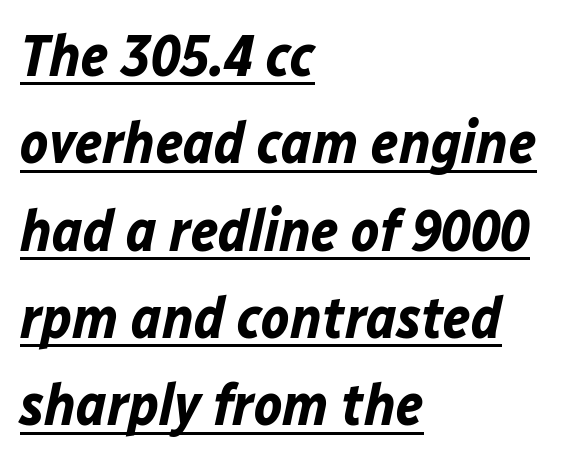
{"italic": "yes", "lean": "right", "slant_degrees": 12, "bold": "yes", "weight": "bold", "width": "normal", "stroke_contrast": "low", "x_height": "medium", "monospaced": "no", "underline": "yes", "align": "left", "line_spacing": "normal", "line_spacing_ratio": 1.48, "letter_spacing": "normal", "letter_spacing_em": 0.0, "glyph_px": 59}
